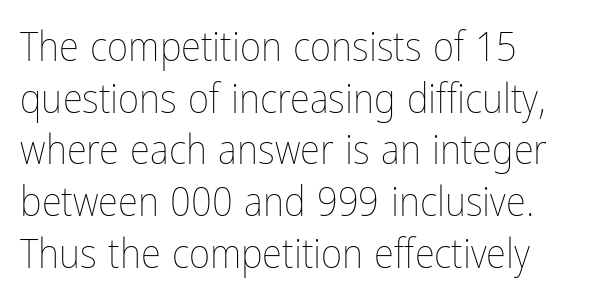
{"italic": "no", "bold": "no", "weight": "thin", "width": "condensed", "stroke_contrast": "low", "x_height": "medium", "monospaced": "no", "underline": "no", "align": "left", "line_spacing": "normal", "line_spacing_ratio": 1.26, "letter_spacing": "normal", "letter_spacing_em": 0.0, "glyph_px": 41}
